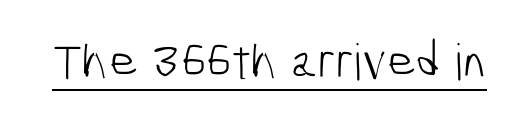
The typesetter has applied underlining to the passage shown. A typesetter would call this proportional, since set widths differ per character. Does extra space separate the letters? No, they use regular spacing. Regarding serifs, this sample does without them. No letter is thick-stroked: the sample isn't bold.
